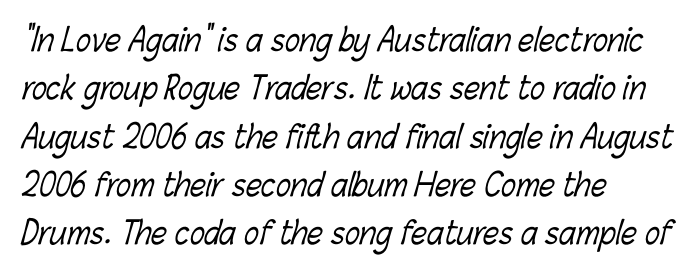
Q: Is the text bold? A: No.
Q: Is the text underlined? A: No.
Q: How is the paragraph aligned? A: Left-aligned.
Q: Is the spacing between letters normal or unusually wide? A: Normal.
Q: Is the spacing between lines tight, normal or loose? A: Normal.
Q: Width (condensed, normal, or wide)? A: Condensed.
Q: Stroke contrast? A: Low.
Q: x-height? A: Medium.
Q: Monospaced? A: No.
